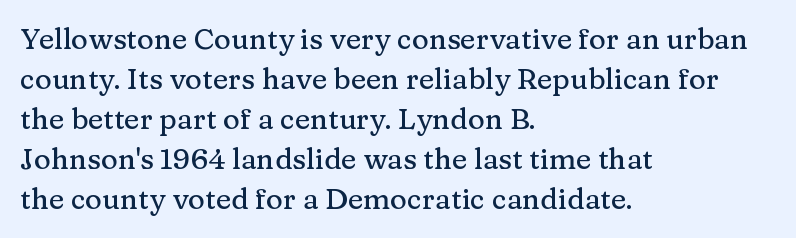
The image shows 29 px serif type, upright; set left-aligned, normal line spacing (1.38x), normal letter spacing, not underlined; medium stroke contrast and a medium x-height.
